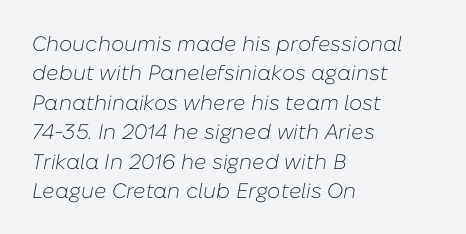
Q: Is the text bold? A: No.
Q: Is the text italic (slanted)? A: Yes, it leans right by about 10 degrees.
Q: Is the text underlined? A: No.
Q: How is the paragraph aligned? A: Left-aligned.
Q: Is the spacing between letters normal or unusually wide? A: Normal.
Q: Is the spacing between lines tight, normal or loose? A: Normal.
